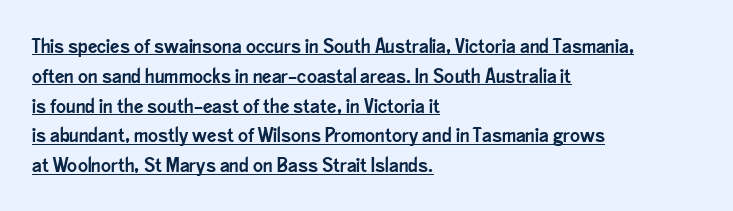
Q: Is the text italic (slanted)? A: No, it is upright.
Q: Is the text underlined? A: Yes.
Q: How is the paragraph aligned? A: Left-aligned.
Q: Is the spacing between letters normal or unusually wide? A: Normal.
Q: Is the spacing between lines tight, normal or loose? A: Normal.
